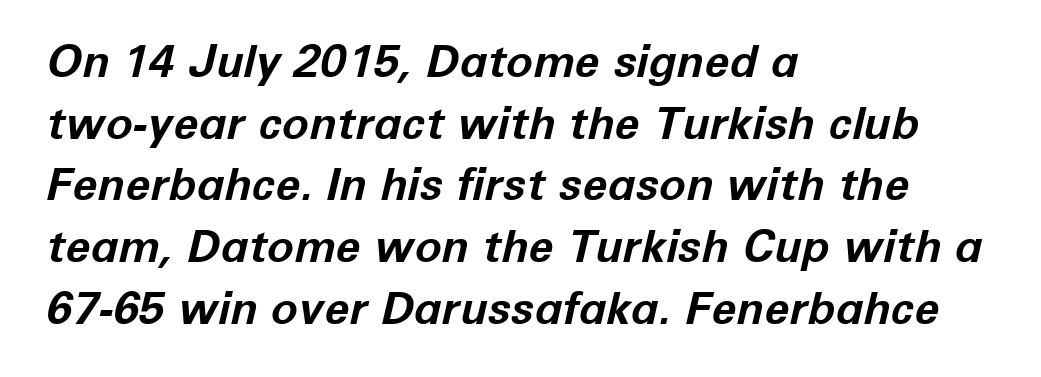
An italicized treatment has been applied to the whole sample. Strokes here are thick enough to call this a true bold. This sample uses plain, unmodified letter spacing. This sample keeps an unexceptional amount of space between lines. Quick note: underline off.
